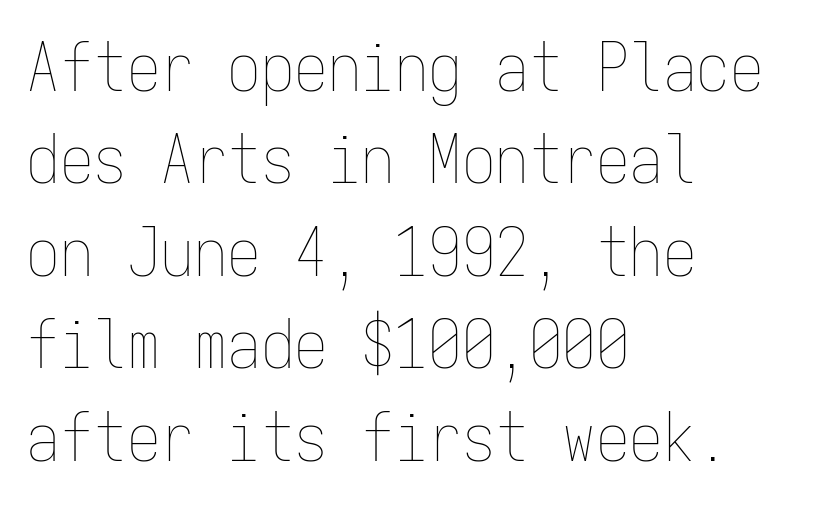
{"italic": "no", "bold": "no", "weight": "thin", "width": "condensed", "stroke_contrast": "low", "x_height": "medium", "monospaced": "yes", "underline": "no", "align": "left", "line_spacing": "normal", "line_spacing_ratio": 1.38, "letter_spacing": "normal", "letter_spacing_em": 0.0, "glyph_px": 67}
